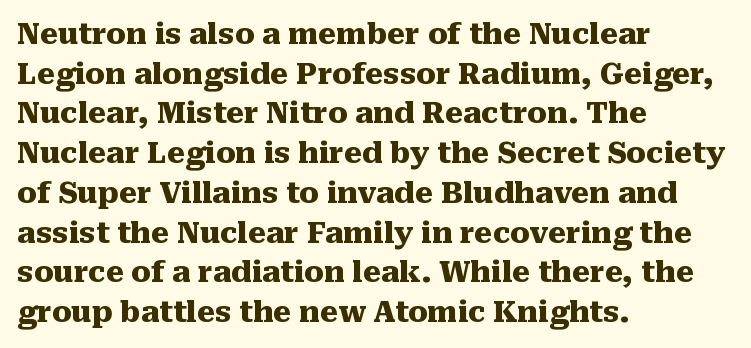
{"serif": "yes", "italic": "no", "bold": "yes", "weight": "heavy", "width": "normal", "stroke_contrast": "medium", "x_height": "medium", "monospaced": "no", "underline": "no", "align": "left", "line_spacing": "normal", "line_spacing_ratio": 1.37, "letter_spacing": "normal", "letter_spacing_em": 0.0, "glyph_px": 29}
